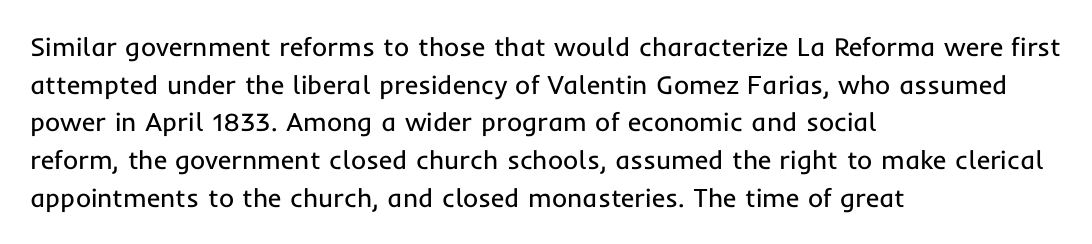
The image shows 26 px text type, upright; set left-aligned, normal line spacing (1.45x), normal letter spacing, not underlined.
